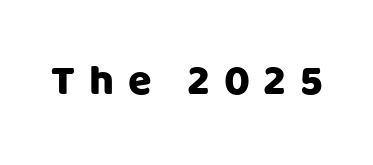
The glyphs in this specimen are sans serif. Anything drawn beneath the words? Only blank space. This sample uses expanded letter spacing, leaving extra air between glyphs. This sample has the flowing, uneven cadence of proportional lettering. Nope, not italic — everything's standing straight.
